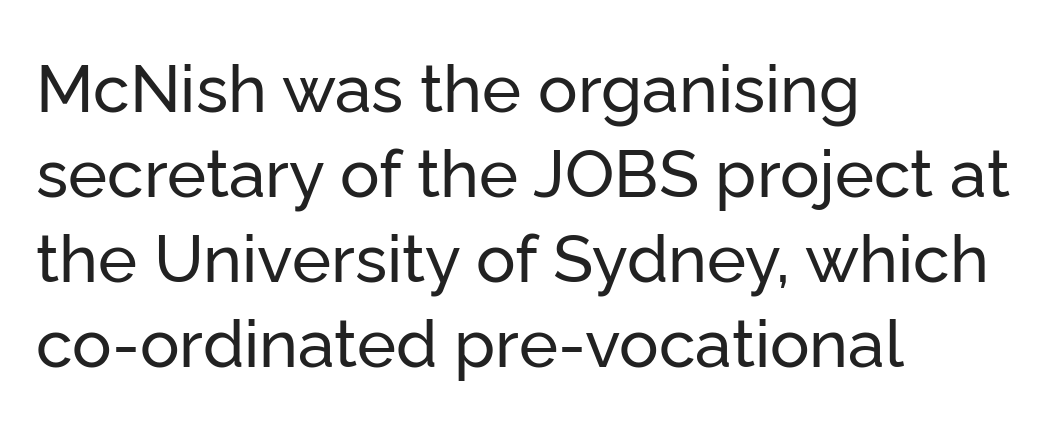
{"serif": "no", "italic": "no", "width": "normal", "stroke_contrast": "low", "x_height": "medium", "monospaced": "no", "underline": "no", "align": "left", "line_spacing": "normal", "line_spacing_ratio": 1.29, "letter_spacing": "normal", "letter_spacing_em": 0.0, "glyph_px": 66}
